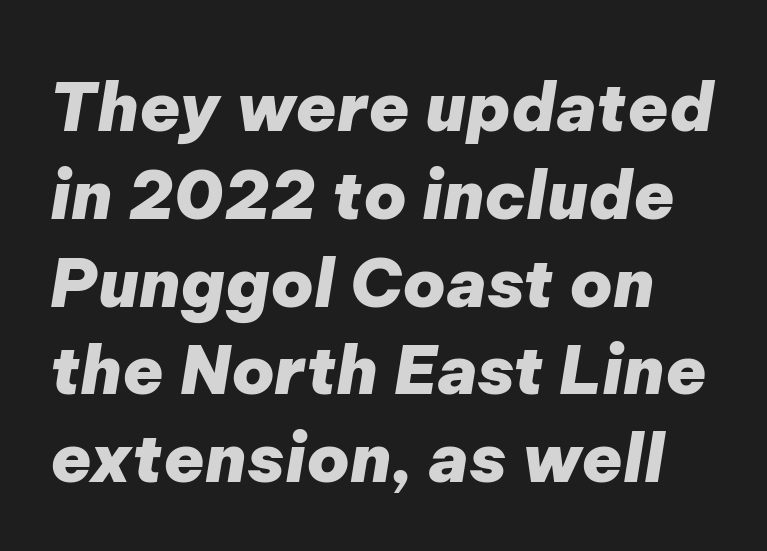
The image shows 67 px heavy type, italic (leaning right); set normal line spacing (1.31x), normal letter spacing, not underlined; low stroke contrast and a medium x-height.
